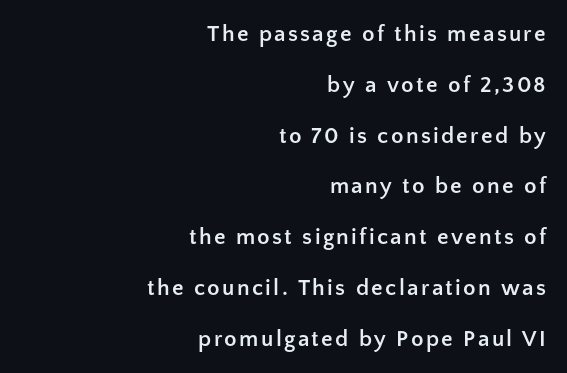
Horizontal bands of white between lines are thick stripes. Where is the straight margin? On the right. Strong, thick strokes mark this as bold type. The gap between lines stays unmarked. Italic? Not at all — the glyphs are vertical.
